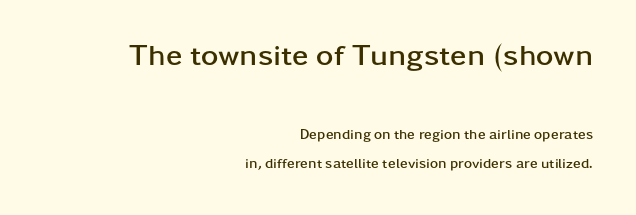
The image shows 30 px semibold, wide sans-serif type, upright; set right-aligned, loose line spacing (2.04x), normal letter spacing, not underlined; the first (top) block is 2.14x larger; low stroke contrast and a medium x-height.
